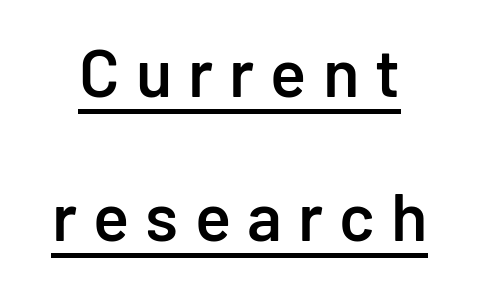
Characters follow at a spacing far wider than the type designer built in. Spacing verdict: proportional, widths tailored to each character. Notice how the stems are strictly vertical — no italics here. Stems and bowls a touch heavier than normal — semibold.
